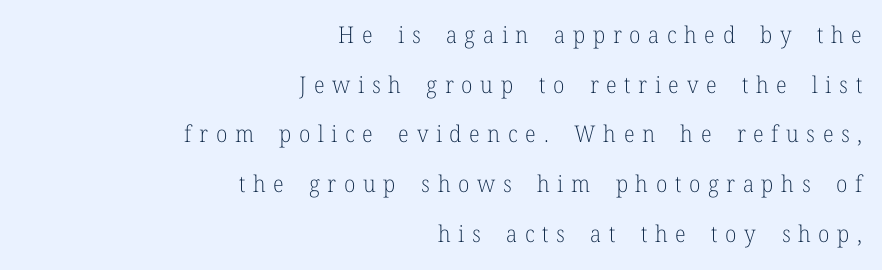
{"italic": "no", "bold": "no", "underline": "no", "align": "right", "line_spacing": "loose", "line_spacing_ratio": 2.16, "letter_spacing": "wide", "letter_spacing_em": 0.33, "glyph_px": 23}
